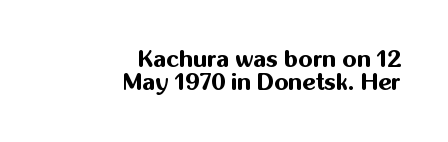
Successive baselines arrive quickly, one right under another. One-word summary of the alignment: right. There is no visible air inserted between adjacent glyphs. Heft: maximum for text — a bold. Clear beneath every line of the passage. This is the regular roman posture of the typeface.
